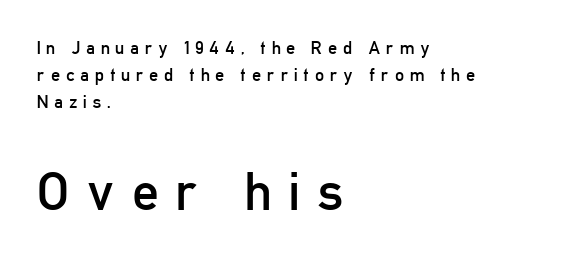
Q: Is the text bold? A: No.
Q: Is the text italic (slanted)? A: No, it is upright.
Q: Is the typeface a serif or a sans-serif typeface? A: Sans-serif.
Q: Is the text underlined? A: No.
Q: How is the paragraph aligned? A: Left-aligned.
Q: Is the spacing between letters normal or unusually wide? A: Unusually wide.
Q: Is the spacing between lines tight, normal or loose? A: Normal.
Q: Which block of text is set in a larger size, the first (top) or the second (bottom)? A: The second (bottom) one.
Q: Width (condensed, normal, or wide)? A: Condensed.
Q: Stroke contrast? A: Low.
Q: x-height? A: Medium.
Q: Monospaced? A: No.
